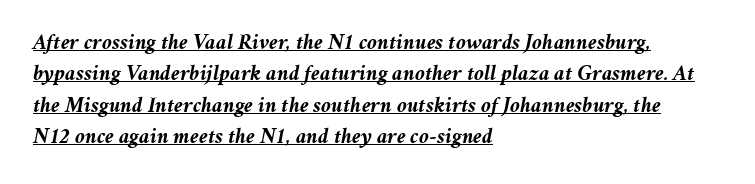
The paragraph has a hard left edge and a soft right edge. Students, observe: this is what conventionally led text looks like. Emphasis is given by a line drawn under the lettering. Notice how thick the strokes are: this is what a full bold looks like. Inter-character spacing is left at the font's built-in metrics.
